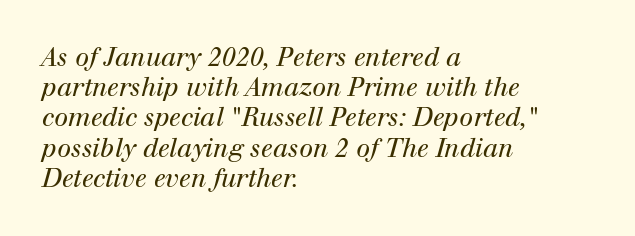
{"italic": "yes", "lean": "right", "slant_degrees": 12, "bold": "no", "underline": "no", "align": "left", "line_spacing_ratio": 1.21, "letter_spacing": "normal", "letter_spacing_em": 0.0, "glyph_px": 25}
